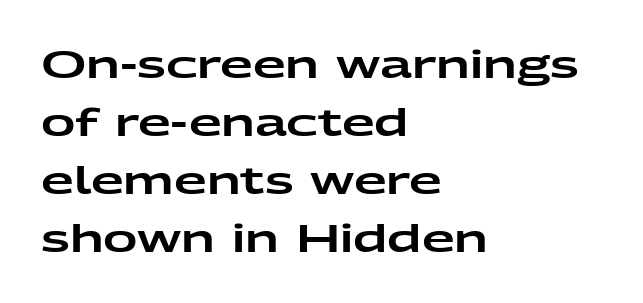
{"serif": "no", "italic": "no", "width": "wide", "stroke_contrast": "low", "x_height": "medium", "monospaced": "no", "underline": "no", "align": "left", "line_spacing": "normal", "line_spacing_ratio": 1.53, "letter_spacing": "normal", "letter_spacing_em": 0.0, "glyph_px": 38}
